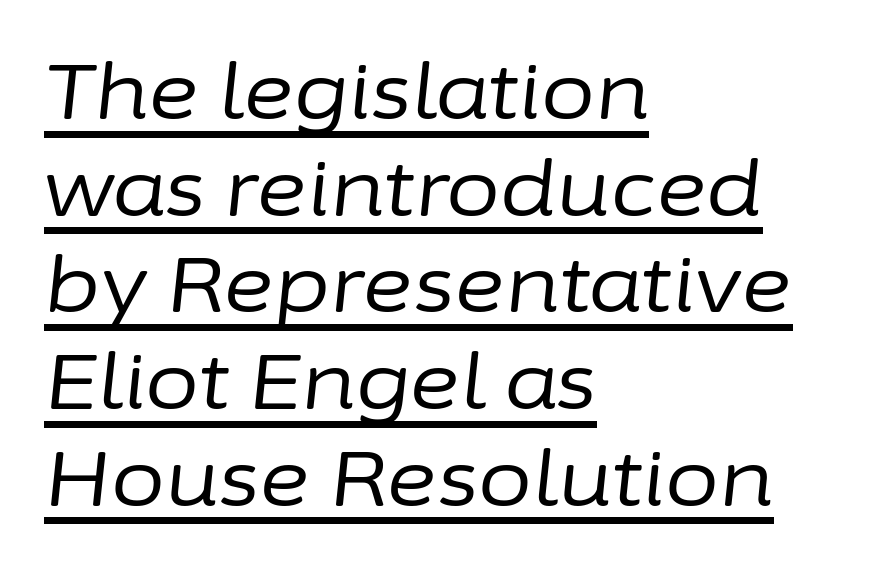
{"italic": "yes", "lean": "right", "slant_degrees": 6, "bold": "no", "weight": "regular", "width": "normal", "stroke_contrast": "low", "x_height": "medium", "monospaced": "no", "underline": "yes", "align": "left", "line_spacing_ratio": 1.24, "letter_spacing": "normal", "letter_spacing_em": 0.0, "glyph_px": 78}
